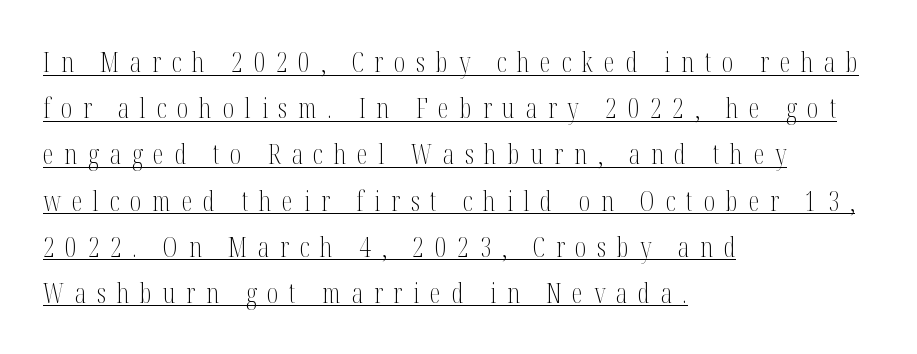
{"italic": "no", "bold": "no", "underline": "yes", "align": "left", "line_spacing_ratio": 1.71, "letter_spacing": "wide", "letter_spacing_em": 0.4, "glyph_px": 27}
